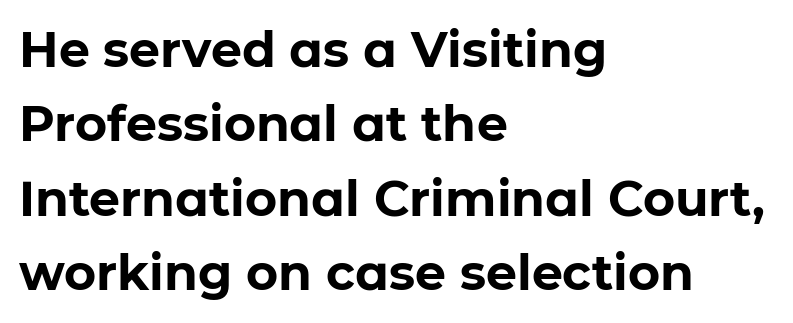
{"serif": "no", "italic": "no", "bold": "yes", "weight": "bold", "width": "normal", "stroke_contrast": "low", "x_height": "medium", "monospaced": "no", "underline": "no", "align": "left", "line_spacing": "normal", "line_spacing_ratio": 1.52, "letter_spacing": "normal", "letter_spacing_em": 0.0, "glyph_px": 49}
